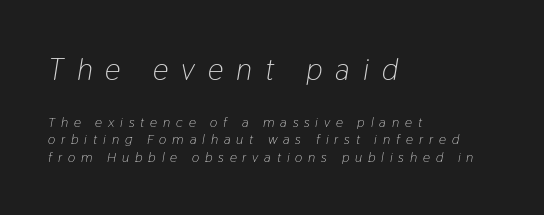
The image shows 31 px light, condensed type, italic (leaning right); set left-aligned, normal line spacing (1.25x), unusually wide letter spacing (+0.42 em), not underlined; the first (top) block is 2.21x larger; low stroke contrast and a medium x-height.
